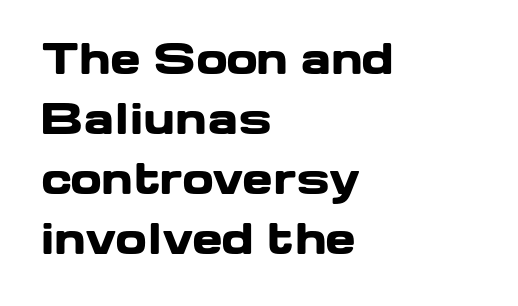
The image shows 41 px heavy, wide sans-serif type, upright; set left-aligned, normal line spacing (1.46x), normal letter spacing, not underlined; low stroke contrast and a medium x-height.
